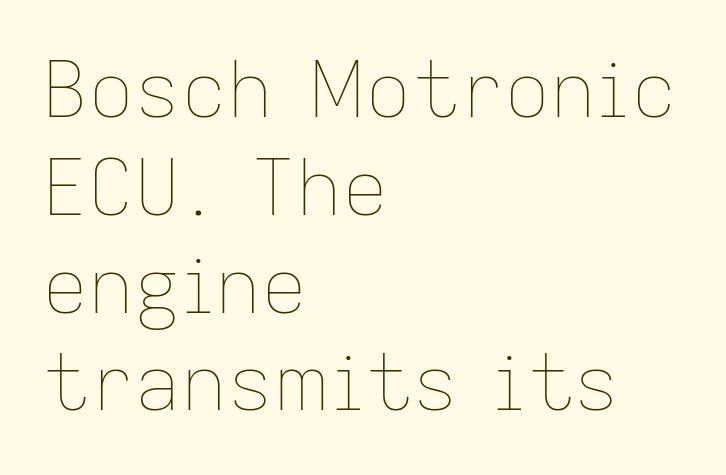
The image shows 77 px thin type, upright; set left-aligned, normal line spacing (1.27x), normal letter spacing, not underlined; low stroke contrast and a medium x-height.
